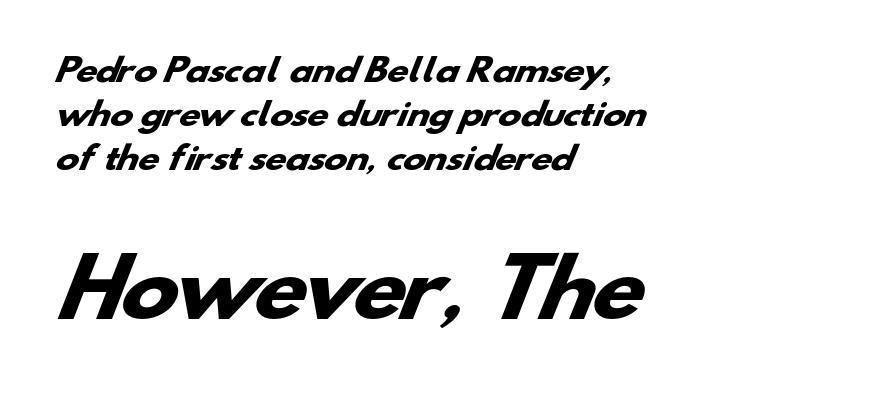
Q: Is the text bold? A: Yes.
Q: Is the typeface a serif or a sans-serif typeface? A: Sans-serif.
Q: Is the text underlined? A: No.
Q: How is the paragraph aligned? A: Left-aligned.
Q: Is the spacing between letters normal or unusually wide? A: Normal.
Q: Is the spacing between lines tight, normal or loose? A: Normal.
Q: Which block of text is set in a larger size, the first (top) or the second (bottom)? A: The second (bottom) one.
Q: Width (condensed, normal, or wide)? A: Wide.
Q: Stroke contrast? A: Low.
Q: x-height? A: Small.
Q: Monospaced? A: No.
